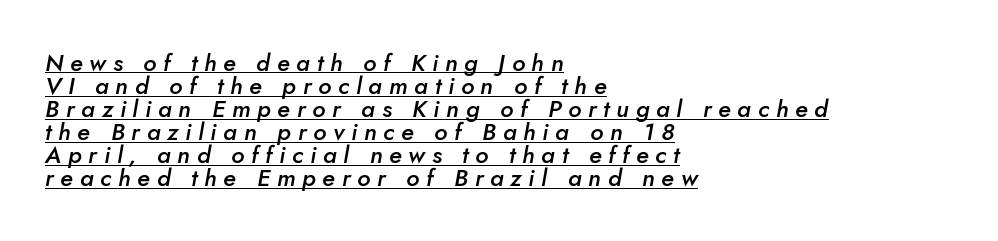
{"italic": "yes", "lean": "right", "slant_degrees": 5, "bold": "semi", "underline": "yes", "align": "left", "line_spacing": "tight", "line_spacing_ratio": 0.96, "letter_spacing": "wide", "letter_spacing_em": 0.28, "glyph_px": 24}
